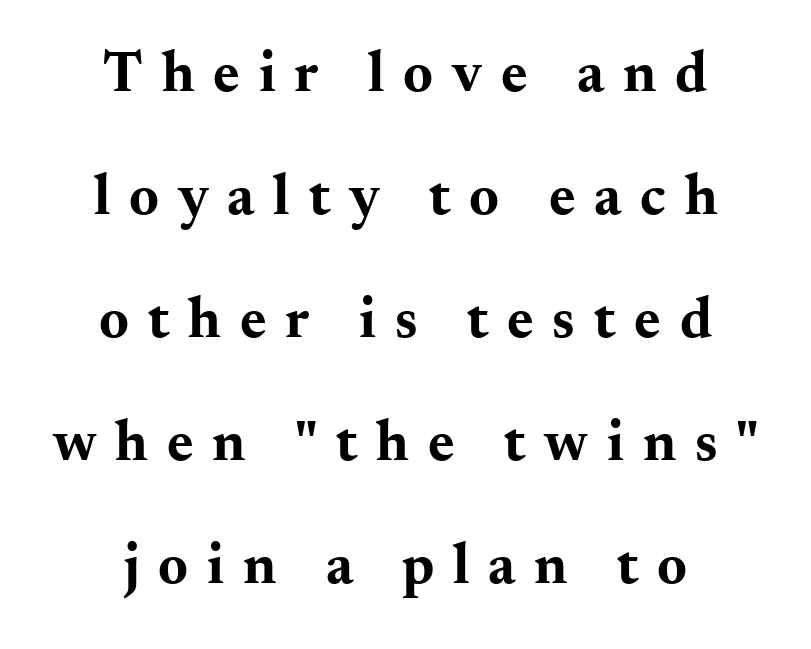
Tracking value appears strongly positive — letters spread wide. Quick note: underline off. Quick note: not italic, upright. Strong, thick strokes mark this as bold type. This block would shrink considerably if given ordinary leading; it's expanded now.
